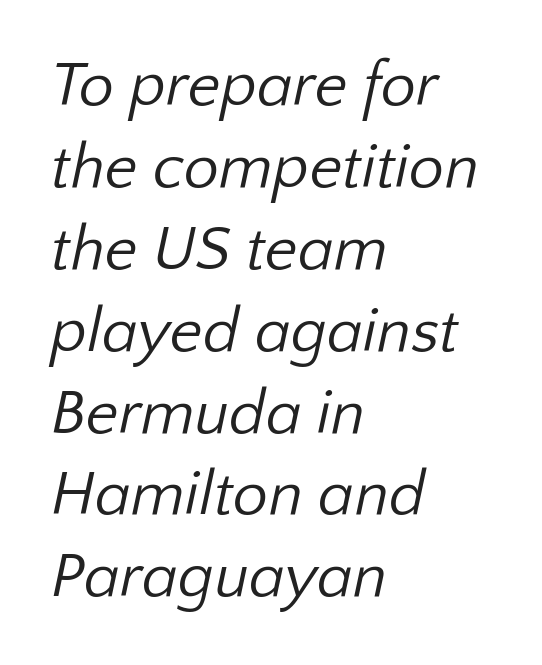
Q: Is the text bold? A: No.
Q: Is the typeface a serif or a sans-serif typeface? A: Sans-serif.
Q: Is the text underlined? A: No.
Q: How is the paragraph aligned? A: Left-aligned.
Q: Is the spacing between letters normal or unusually wide? A: Normal.
Q: Is the spacing between lines tight, normal or loose? A: Normal.
Q: Width (condensed, normal, or wide)? A: Normal.
Q: Stroke contrast? A: Low.
Q: x-height? A: Medium.
Q: Monospaced? A: No.
